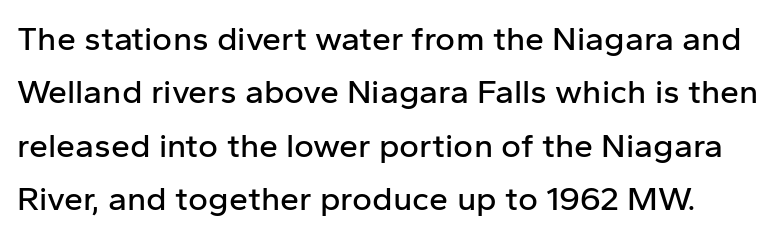
{"serif": "no", "italic": "no", "width": "normal", "stroke_contrast": "low", "x_height": "medium", "monospaced": "no", "underline": "no", "line_spacing": "normal", "line_spacing_ratio": 1.57, "letter_spacing": "normal", "letter_spacing_em": 0.0, "glyph_px": 34}
